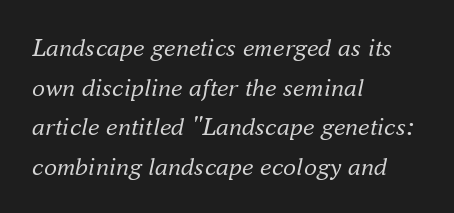
One-word summary of the alignment: left. Descender tails drop into unmarked territory. Glyph-to-glyph distance matches everyday printed text. Designer's note — italics engaged.
